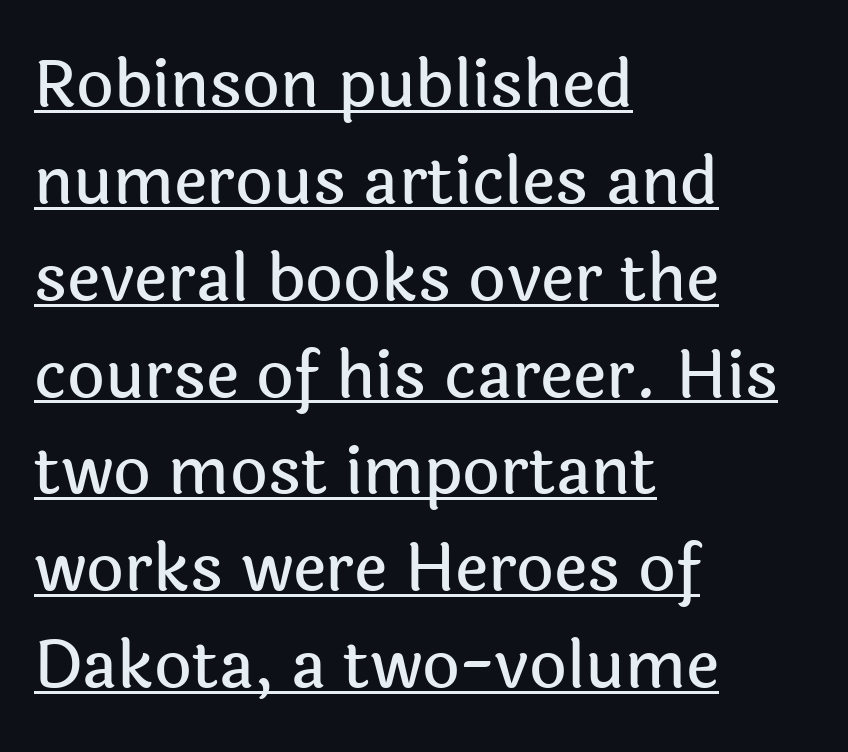
The image shows 65 px sans-serif type, upright; set left-aligned, normal line spacing (1.49x), normal letter spacing, underlined; a medium x-height.
